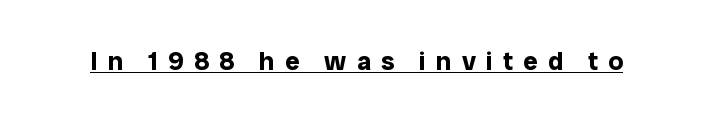
The image shows 26 px bold type, upright; set unusually wide letter spacing (+0.39 em), underlined.
